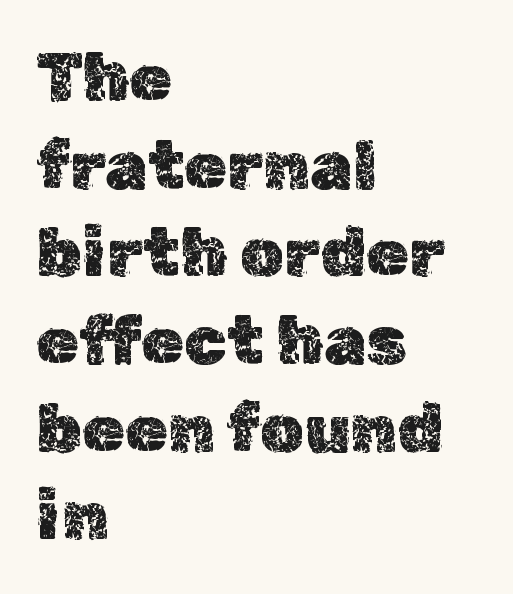
The image shows 69 px text type, upright; set left-aligned, normal line spacing (1.27x), normal letter spacing, not underlined; a medium x-height.
